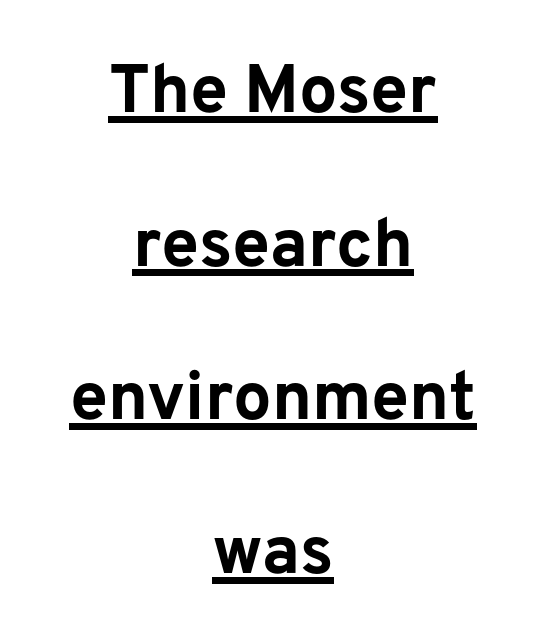
Q: Is the text bold? A: Yes.
Q: Is the text italic (slanted)? A: No, it is upright.
Q: Is the typeface a serif or a sans-serif typeface? A: Sans-serif.
Q: Is the text underlined? A: Yes.
Q: How is the paragraph aligned? A: Centered.
Q: Is the spacing between letters normal or unusually wide? A: Normal.
Q: Is the spacing between lines tight, normal or loose? A: Loose.
Q: Width (condensed, normal, or wide)? A: Normal.
Q: Stroke contrast? A: Low.
Q: x-height? A: Medium.
Q: Monospaced? A: No.
